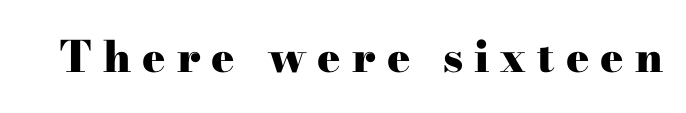
The font is running at its bold setting. I'd call this a serif setting — the letters wear small feet. The letters advance in unequal steps, a hallmark of proportional type. This rendering widens character spacing well past its baseline value. Words float on clear page, feet unadorned. Tall strokes in this sample are plumb rather than angled.
